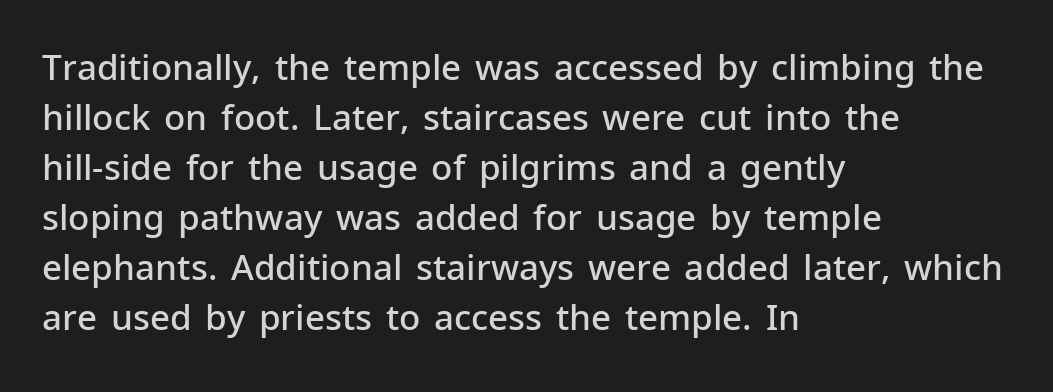
The image shows 35 px semibold sans-serif type, upright; set left-aligned, normal line spacing (1.43x), normal letter spacing, not underlined; low stroke contrast and a medium x-height.
